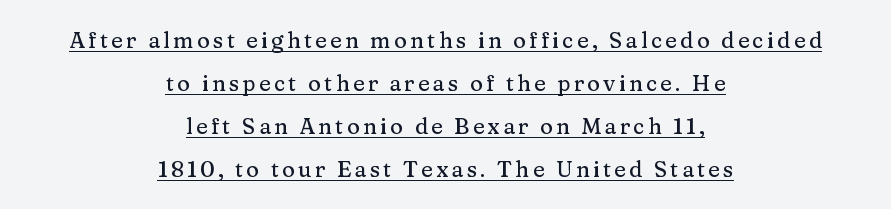
The image shows 22 px text type, upright; set centered, loose line spacing (1.95x), underlined.
